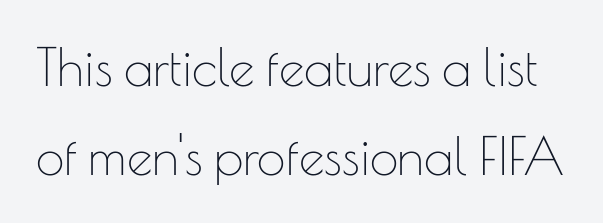
{"serif": "no", "italic": "no", "bold": "no", "weight": "thin", "width": "normal", "stroke_contrast": "low", "x_height": "small", "monospaced": "no", "underline": "no", "line_spacing_ratio": 1.75, "letter_spacing": "normal", "letter_spacing_em": 0.0, "glyph_px": 51}
